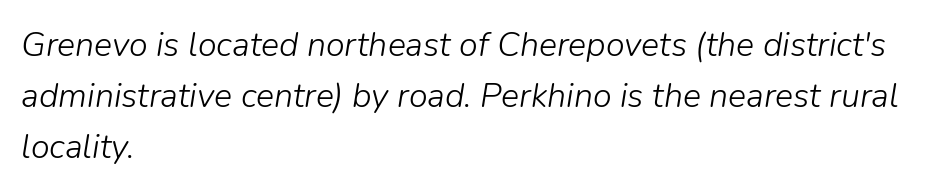
{"italic": "yes", "lean": "right", "slant_degrees": 9, "bold": "no", "weight": "light", "width": "normal", "stroke_contrast": "low", "x_height": "medium", "monospaced": "no", "underline": "no", "align": "left", "line_spacing": "normal", "line_spacing_ratio": 1.5, "letter_spacing": "normal", "letter_spacing_em": 0.0, "glyph_px": 34}
